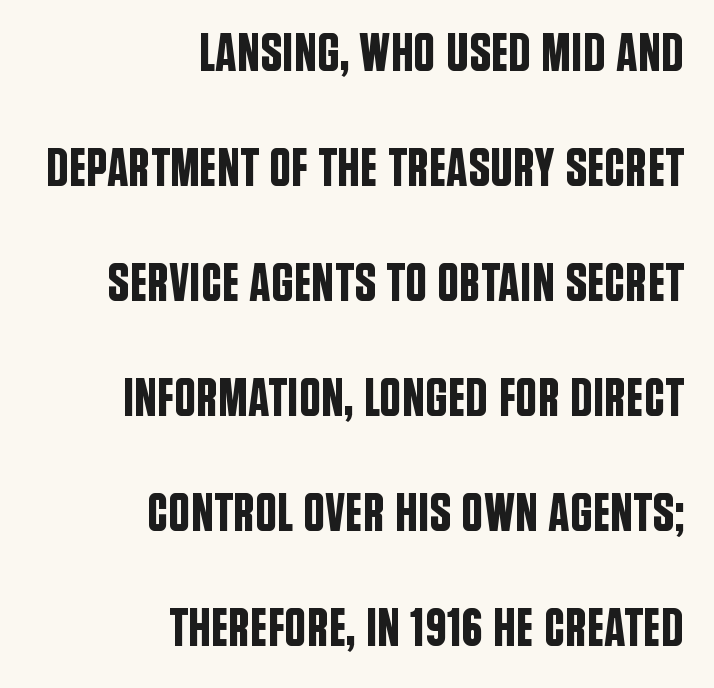
Is this a fixed-width face? No — the glyphs have proportional, varying widths. Honestly, the rows look like they've been pulled way apart. A typesetter would label this face a sans. Students, note that the glyphs here touch the page at normal intervals. The lines in this sample share a right terminus and differ only in where they begin. The specimen omits any rule beneath the text block's lines.
